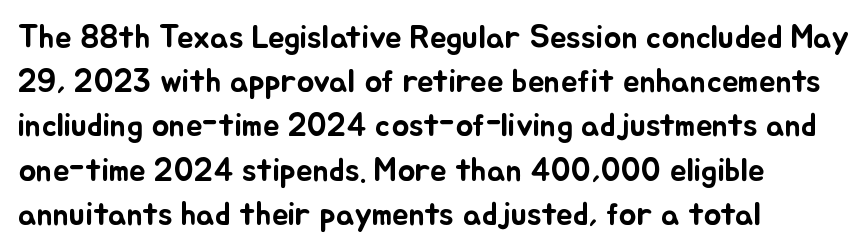
Q: Is the text italic (slanted)? A: No, it is upright.
Q: Is the text underlined? A: No.
Q: How is the paragraph aligned? A: Left-aligned.
Q: Is the spacing between letters normal or unusually wide? A: Normal.
Q: Is the spacing between lines tight, normal or loose? A: Normal.
Q: Width (condensed, normal, or wide)? A: Normal.
Q: Stroke contrast? A: Low.
Q: x-height? A: Small.
Q: Monospaced? A: No.
